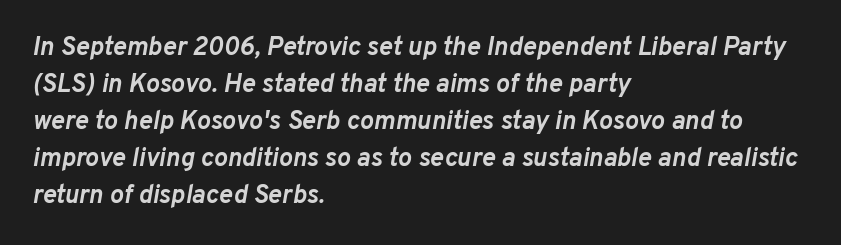
Compared with typical paragraphs, the rows here are spaced about the same. Typeset ragged right — the left edge is the straight one. An italicized treatment has been applied to the whole sample. As a designer I'd log this as weight 700, bold. Bare-footed words on every line.
